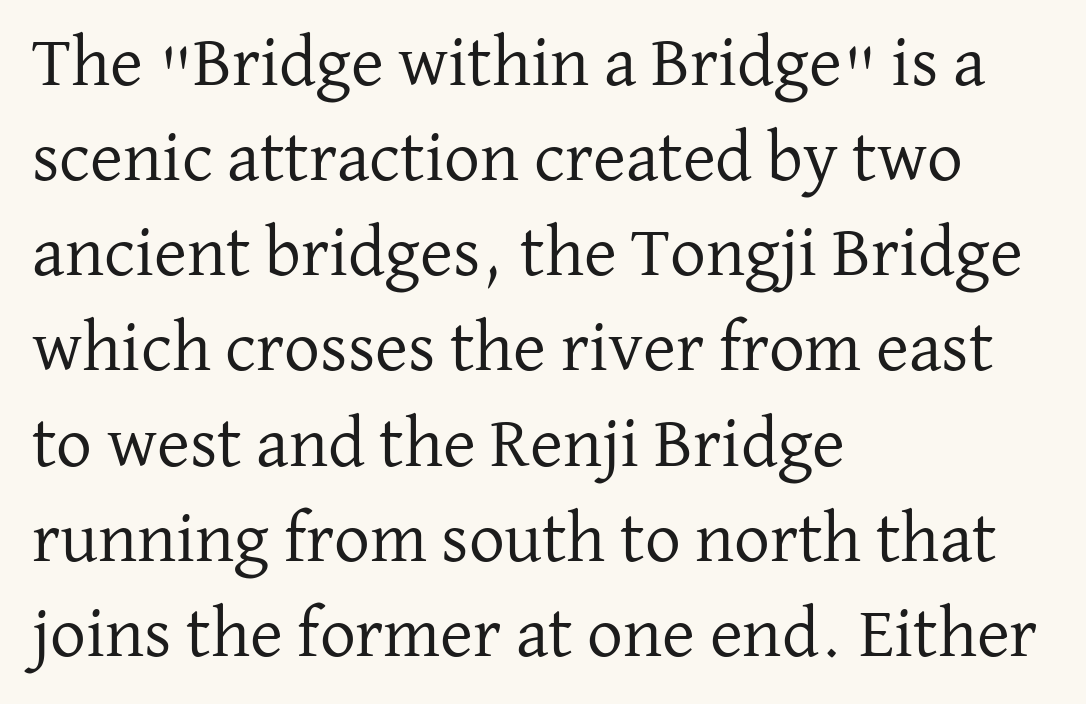
The image shows 71 px regular-weight serif type, upright; set left-aligned, normal line spacing (1.34x), normal letter spacing, not underlined; low stroke contrast and a medium x-height.
